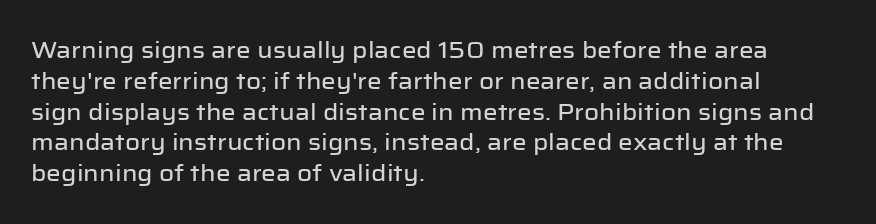
The image shows 23 px text type, upright; set left-aligned, normal line spacing (1.34x), normal letter spacing, not underlined.
